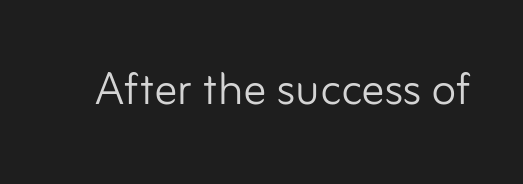
The image shows 58 px light sans-serif type, upright; set normal letter spacing, not underlined; low stroke contrast and a small x-height.
